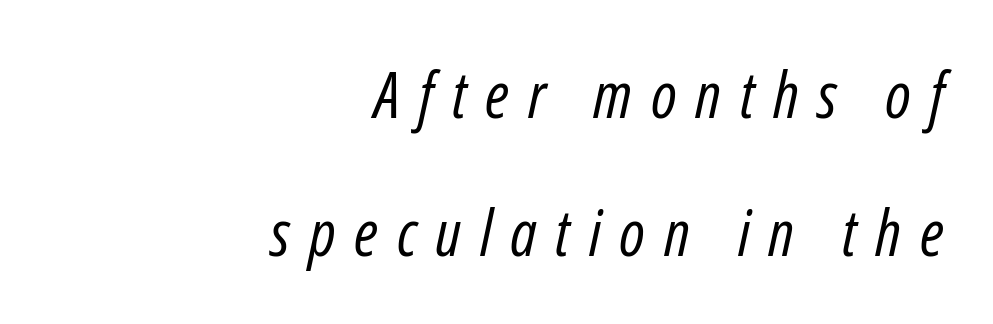
The image shows 64 px regular-weight, condensed type, italic (leaning right); set right-aligned, loose line spacing (2.15x), unusually wide letter spacing (+0.29 em), not underlined; low stroke contrast and a medium x-height.
